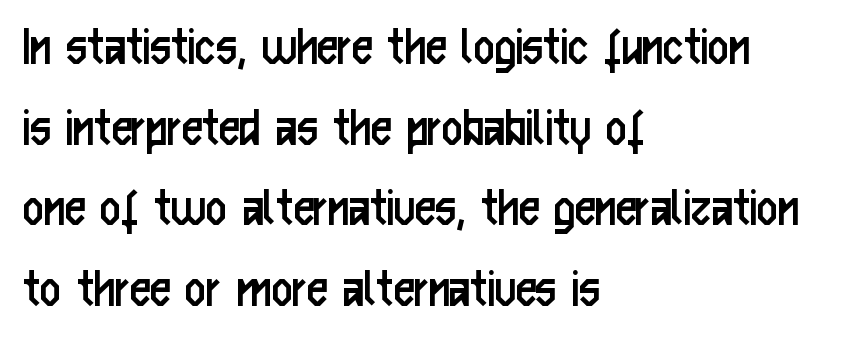
The image shows 58 px regular-weight, condensed sans-serif type, upright; set left-aligned, normal line spacing (1.39x), normal letter spacing, not underlined; low stroke contrast and a medium x-height.
